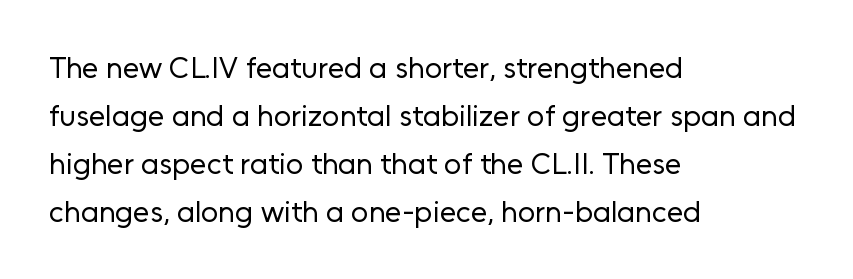
{"serif": "no", "italic": "no", "bold": "no", "weight": "regular", "width": "normal", "stroke_contrast": "low", "x_height": "medium", "monospaced": "no", "underline": "no", "align": "left", "line_spacing": "normal", "line_spacing_ratio": 1.6, "letter_spacing": "normal", "letter_spacing_em": 0.0, "glyph_px": 30}
